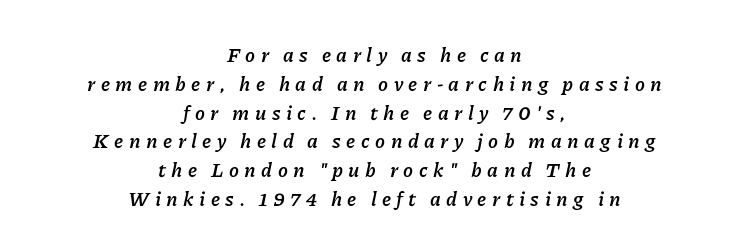
Q: Is the text bold? A: Yes.
Q: Is the text italic (slanted)? A: Yes, it leans right by about 11 degrees.
Q: Is the text underlined? A: No.
Q: How is the paragraph aligned? A: Centered.
Q: Is the spacing between letters normal or unusually wide? A: Unusually wide.
Q: Is the spacing between lines tight, normal or loose? A: Normal.
